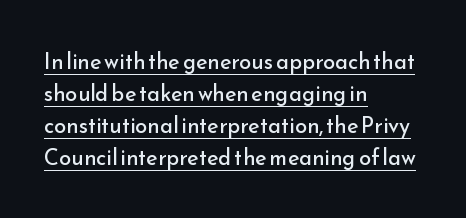
Regarding leading, the lines here are spaced in the standard way. Inter-character spacing is left at the font's built-in metrics. The rendered words wear a rule along their underside. Weight: not bold — regular or lighter.
